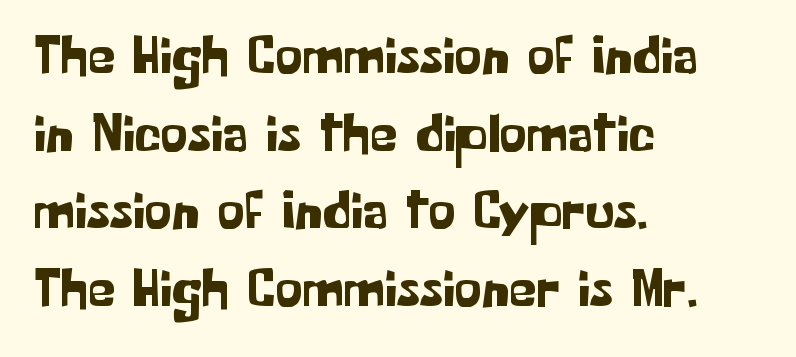
A clean baseline with only descenders dipping below it. Compared with typical body copy, the letter spacing here is the same. What's the leading like? Ordinary, nothing unusual. Proportional: the letters do not fall into vertical columns. The paragraph has a hard left edge and a soft right edge.
